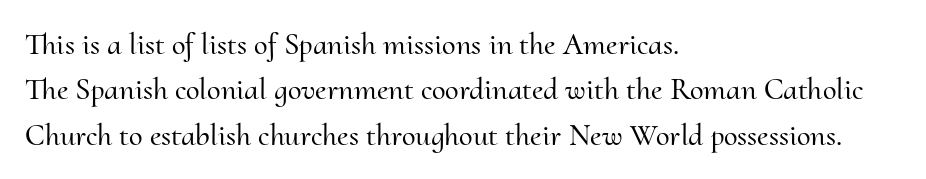
The text was rendered using a seriffed face with decorative stroke endings. Each letter keeps its own natural width here, so spacing adapts to shape. The gap between lines stays unmarked. If you drew a line through each stem, it would be perfectly vertical. If you drew a ruler down the left edge, every line would touch it.
